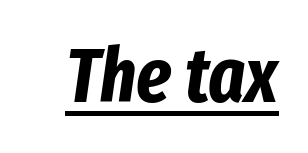
{"italic": "yes", "lean": "right", "slant_degrees": 8, "bold": "yes", "weight": "bold", "width": "condensed", "stroke_contrast": "low", "x_height": "medium", "monospaced": "no", "underline": "yes", "letter_spacing": "normal", "letter_spacing_em": 0.0, "glyph_px": 77}
